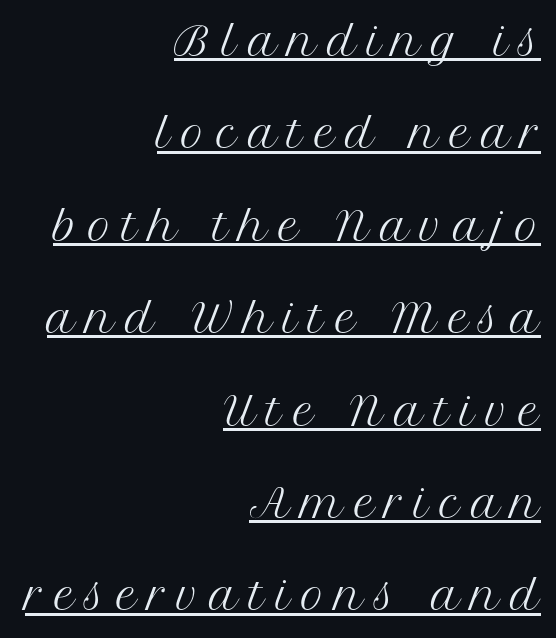
Q: Is the text bold? A: No.
Q: Is the text italic (slanted)? A: Yes.
Q: Is the typeface a serif or a sans-serif typeface? A: Serif.
Q: Is the text underlined? A: Yes.
Q: How is the paragraph aligned? A: Right-aligned.
Q: Is the spacing between letters normal or unusually wide? A: Unusually wide.
Q: Is the spacing between lines tight, normal or loose? A: Loose.
Q: Width (condensed, normal, or wide)? A: Normal.
Q: Stroke contrast? A: Medium.
Q: x-height? A: Medium.
Q: Monospaced? A: No.
